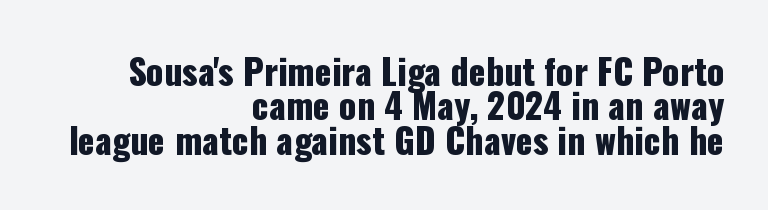
{"serif": "no", "italic": "no", "width": "condensed", "stroke_contrast": "low", "x_height": "medium", "monospaced": "no", "underline": "no", "align": "right", "line_spacing": "tight", "line_spacing_ratio": 0.98, "letter_spacing": "normal", "letter_spacing_em": 0.0, "glyph_px": 35}
